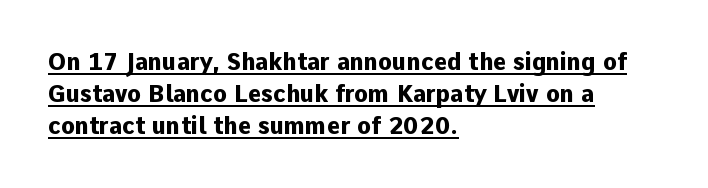
Q: Is the text bold? A: Yes.
Q: Is the text italic (slanted)? A: No, it is upright.
Q: Is the text underlined? A: Yes.
Q: How is the paragraph aligned? A: Left-aligned.
Q: Is the spacing between letters normal or unusually wide? A: Normal.
Q: Is the spacing between lines tight, normal or loose? A: Normal.
